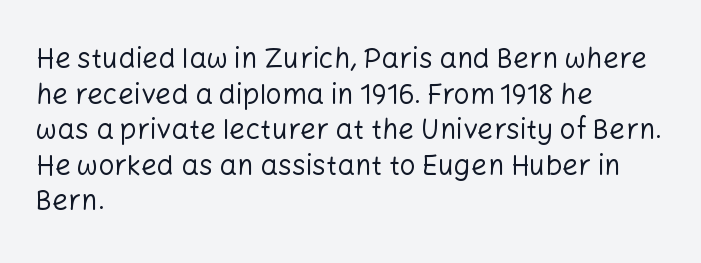
Q: Is the text bold? A: No.
Q: Is the text italic (slanted)? A: No, it is upright.
Q: Is the typeface a serif or a sans-serif typeface? A: Sans-serif.
Q: Is the text underlined? A: No.
Q: How is the paragraph aligned? A: Left-aligned.
Q: Is the spacing between letters normal or unusually wide? A: Normal.
Q: Is the spacing between lines tight, normal or loose? A: Normal.
Q: Width (condensed, normal, or wide)? A: Normal.
Q: Stroke contrast? A: Low.
Q: x-height? A: Medium.
Q: Monospaced? A: No.
